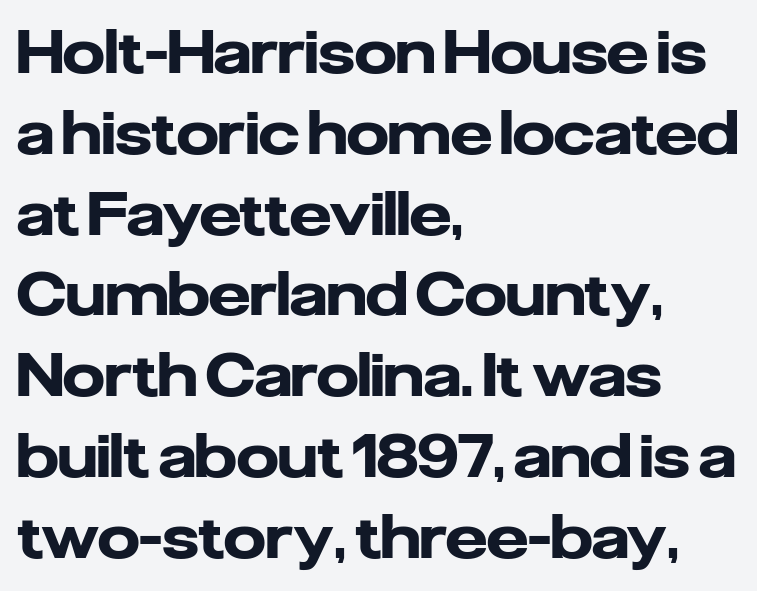
Q: Is the text bold? A: Yes.
Q: Is the text italic (slanted)? A: No, it is upright.
Q: Is the typeface a serif or a sans-serif typeface? A: Sans-serif.
Q: Is the text underlined? A: No.
Q: How is the paragraph aligned? A: Left-aligned.
Q: Is the spacing between letters normal or unusually wide? A: Normal.
Q: Is the spacing between lines tight, normal or loose? A: Normal.
Q: Width (condensed, normal, or wide)? A: Normal.
Q: Stroke contrast? A: Low.
Q: x-height? A: Medium.
Q: Monospaced? A: No.
